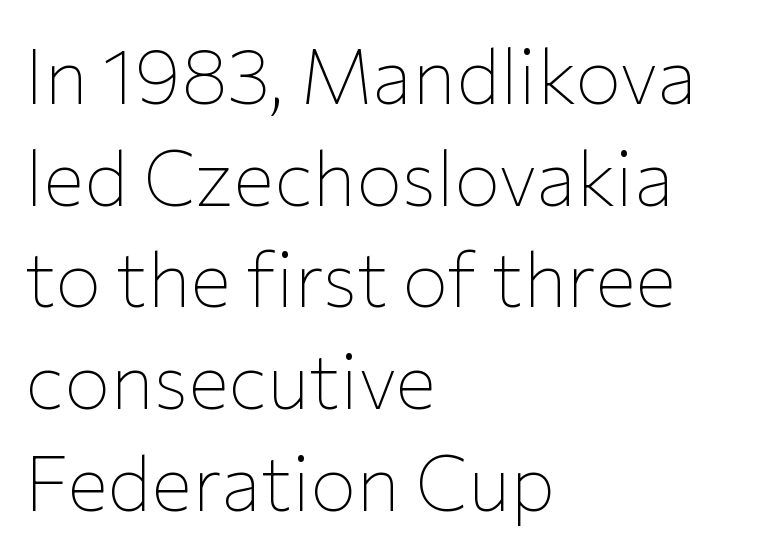
The image shows 77 px thin sans-serif type, upright; set left-aligned, normal line spacing (1.32x), normal letter spacing, not underlined; low stroke contrast and a medium x-height.
